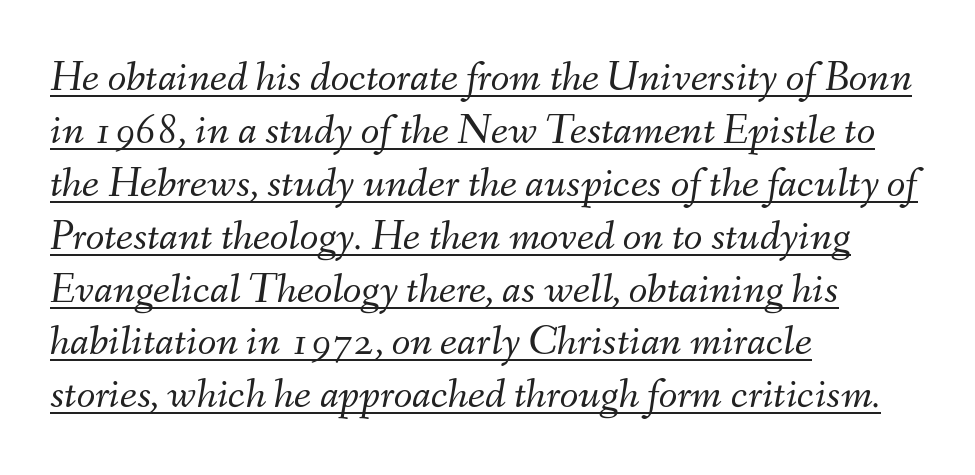
The image shows 43 px light type, italic (leaning right); set left-aligned, line spacing 1.23x, normal letter spacing, underlined; medium stroke contrast and a small x-height.
